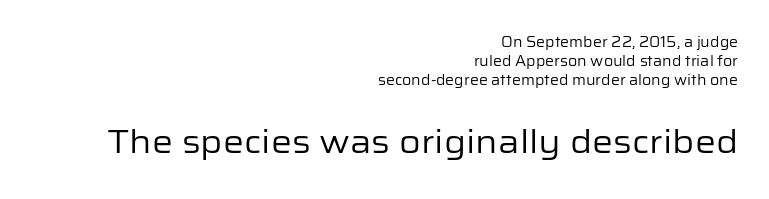
Q: Is the text bold? A: No.
Q: Is the text italic (slanted)? A: No, it is upright.
Q: Is the typeface a serif or a sans-serif typeface? A: Sans-serif.
Q: Is the text underlined? A: No.
Q: How is the paragraph aligned? A: Right-aligned.
Q: Is the spacing between letters normal or unusually wide? A: Normal.
Q: Is the spacing between lines tight, normal or loose? A: Normal.
Q: Which block of text is set in a larger size, the first (top) or the second (bottom)? A: The second (bottom) one.
Q: Width (condensed, normal, or wide)? A: Normal.
Q: Stroke contrast? A: Low.
Q: x-height? A: Medium.
Q: Monospaced? A: No.
